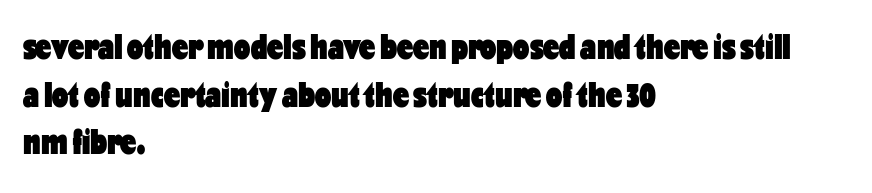
Q: Is the text bold? A: Yes.
Q: Is the text italic (slanted)? A: No, it is upright.
Q: Is the typeface a serif or a sans-serif typeface? A: Sans-serif.
Q: Is the text underlined? A: No.
Q: How is the paragraph aligned? A: Left-aligned.
Q: Is the spacing between letters normal or unusually wide? A: Normal.
Q: Is the spacing between lines tight, normal or loose? A: Normal.
Q: Width (condensed, normal, or wide)? A: Condensed.
Q: Stroke contrast? A: Low.
Q: x-height? A: Medium.
Q: Monospaced? A: No.
